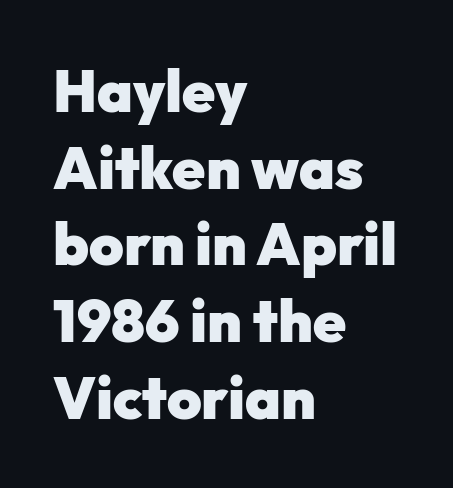
Q: Is the text bold? A: Yes.
Q: Is the text italic (slanted)? A: No, it is upright.
Q: Is the typeface a serif or a sans-serif typeface? A: Sans-serif.
Q: Is the text underlined? A: No.
Q: How is the paragraph aligned? A: Left-aligned.
Q: Is the spacing between letters normal or unusually wide? A: Normal.
Q: Is the spacing between lines tight, normal or loose? A: Normal.
Q: Width (condensed, normal, or wide)? A: Normal.
Q: Stroke contrast? A: Low.
Q: x-height? A: Medium.
Q: Monospaced? A: No.
